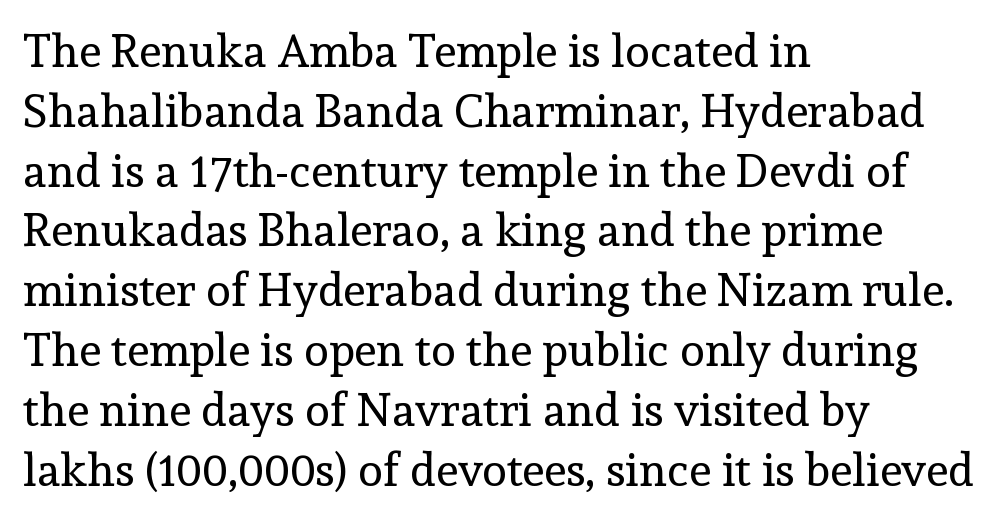
Q: Is the text bold? A: No.
Q: Is the text italic (slanted)? A: No, it is upright.
Q: Is the typeface a serif or a sans-serif typeface? A: Serif.
Q: Is the text underlined? A: No.
Q: How is the paragraph aligned? A: Left-aligned.
Q: Is the spacing between letters normal or unusually wide? A: Normal.
Q: Is the spacing between lines tight, normal or loose? A: Normal.
Q: Width (condensed, normal, or wide)? A: Normal.
Q: x-height? A: Medium.
Q: Monospaced? A: No.
